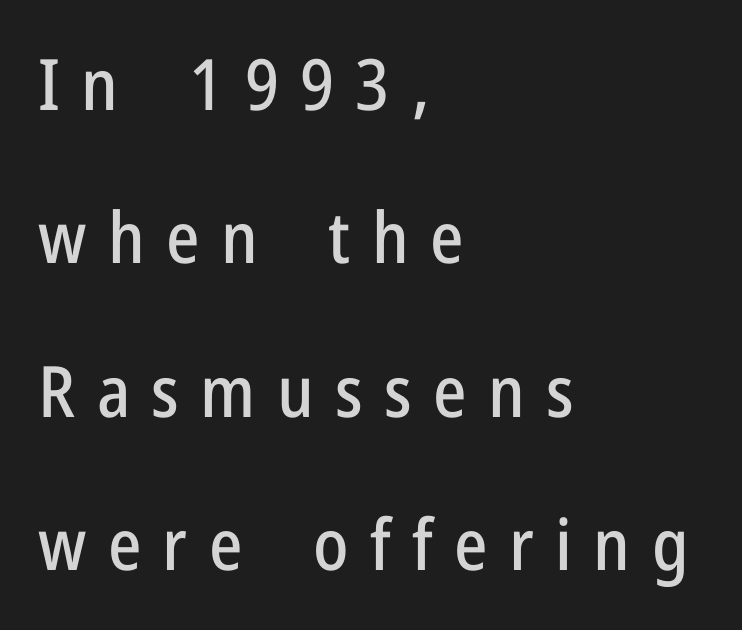
The image shows 71 px condensed sans-serif type, upright; set left-aligned, loose line spacing (2.16x), unusually wide letter spacing (+0.3 em), not underlined; low stroke contrast and a medium x-height.
